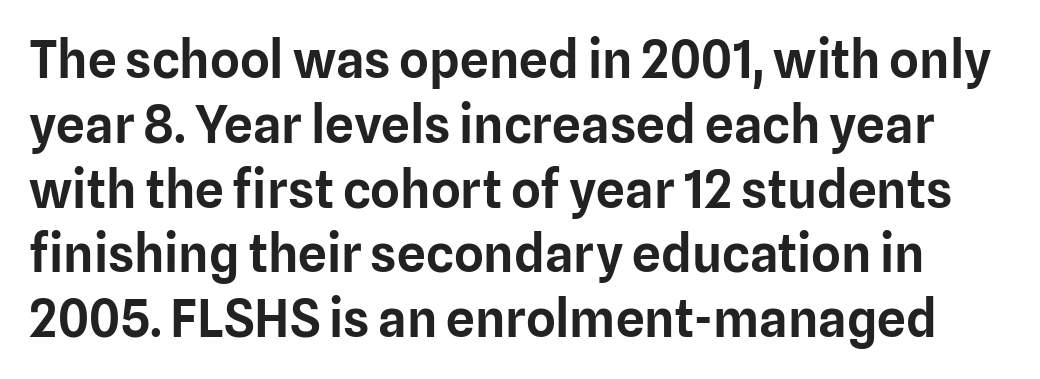
The image shows 51 px sans-serif type, upright; set normal line spacing (1.27x), normal letter spacing, not underlined; low stroke contrast and a medium x-height.
